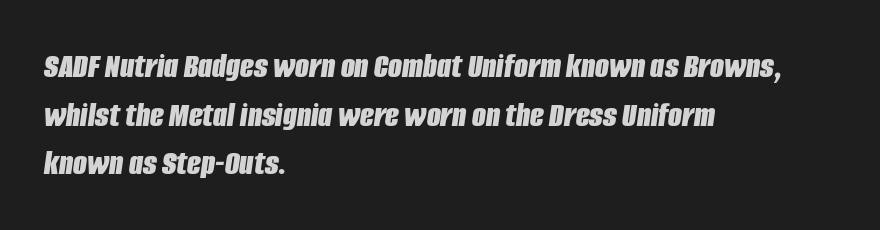
{"italic": "yes", "lean": "right", "slant_degrees": 8, "bold": "yes", "weight": "bold", "width": "condensed", "stroke_contrast": "low", "x_height": "large", "monospaced": "no", "underline": "no", "align": "left", "line_spacing": "normal", "line_spacing_ratio": 1.35, "letter_spacing": "normal", "letter_spacing_em": 0.0, "glyph_px": 36}
